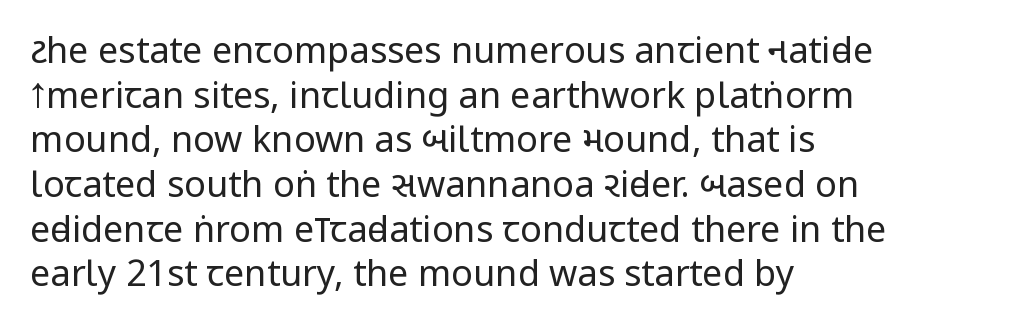
{"serif": "no", "italic": "no", "bold": "no", "weight": "regular", "width": "condensed", "stroke_contrast": "low", "underline": "no", "align": "left", "line_spacing_ratio": 1.24, "letter_spacing": "normal", "letter_spacing_em": 0.0, "glyph_px": 36}
